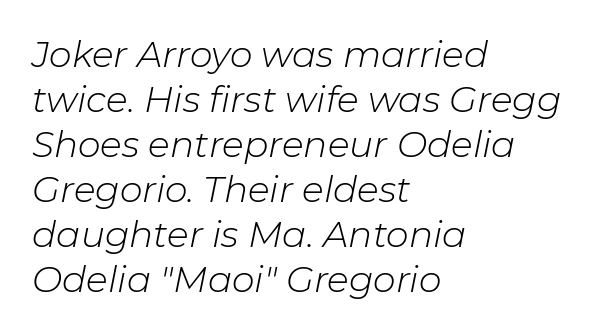
Q: Is the text bold? A: No.
Q: Is the text italic (slanted)? A: Yes, it leans right by about 11 degrees.
Q: Is the text underlined? A: No.
Q: How is the paragraph aligned? A: Left-aligned.
Q: Is the spacing between letters normal or unusually wide? A: Normal.
Q: Is the spacing between lines tight, normal or loose? A: Normal.
Q: Width (condensed, normal, or wide)? A: Normal.
Q: Stroke contrast? A: Low.
Q: x-height? A: Medium.
Q: Monospaced? A: No.
